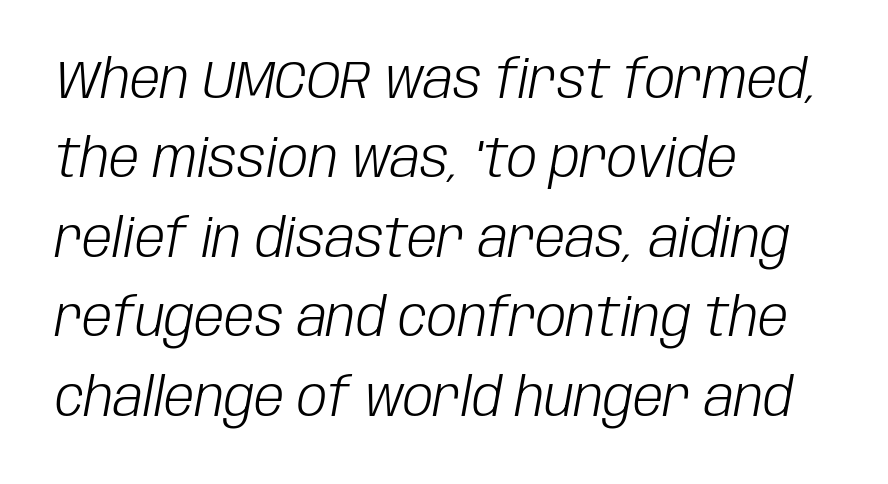
{"italic": "yes", "lean": "right", "slant_degrees": 10, "bold": "no", "weight": "light", "width": "condensed", "stroke_contrast": "low", "x_height": "large", "monospaced": "no", "underline": "no", "align": "left", "line_spacing": "normal", "line_spacing_ratio": 1.47, "letter_spacing": "normal", "letter_spacing_em": 0.0, "glyph_px": 54}
